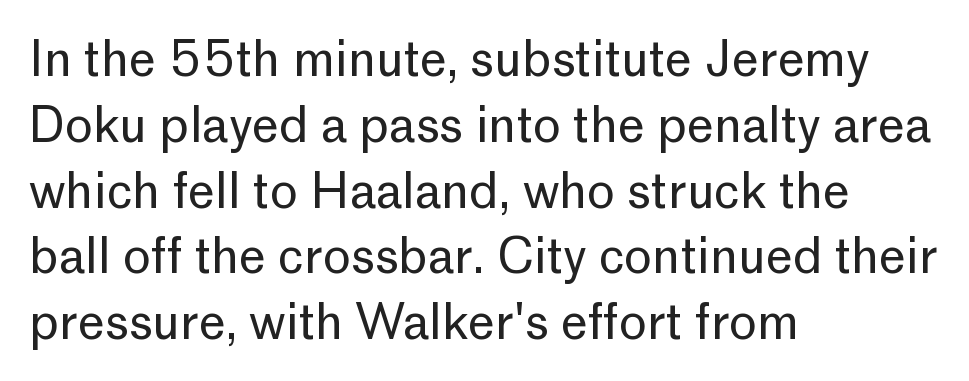
{"serif": "no", "italic": "no", "bold": "no", "weight": "regular", "width": "normal", "stroke_contrast": "low", "x_height": "medium", "monospaced": "no", "underline": "no", "align": "left", "line_spacing": "normal", "line_spacing_ratio": 1.37, "letter_spacing": "normal", "letter_spacing_em": 0.0, "glyph_px": 48}
